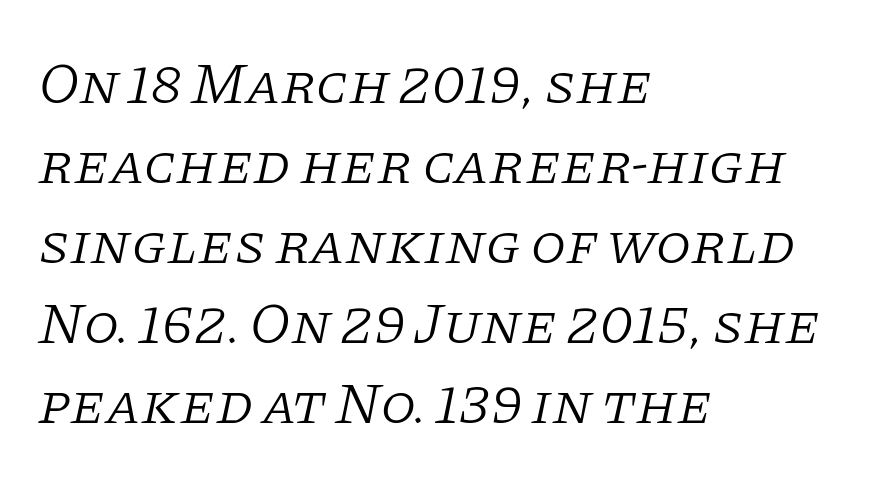
The image shows 58 px light serif type, italic (leaning right); set left-aligned, normal line spacing (1.38x), normal letter spacing, not underlined; low stroke contrast and a large x-height.
